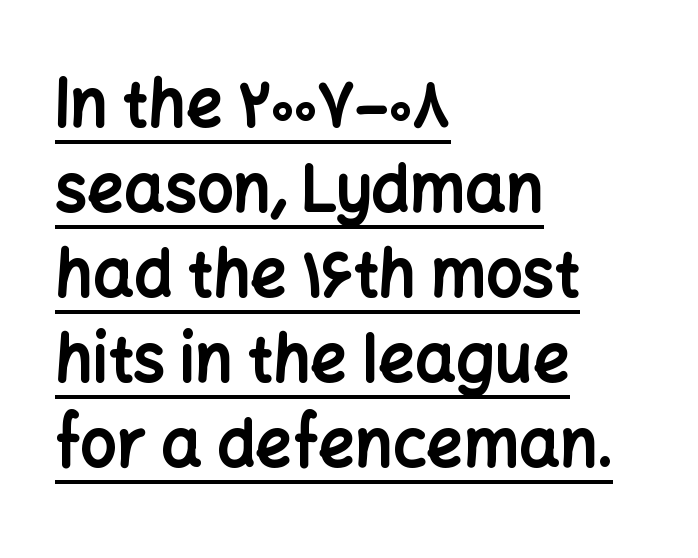
{"serif": "no", "italic": "no", "bold": "yes", "weight": "bold", "width": "normal", "stroke_contrast": "low", "x_height": "medium", "monospaced": "no", "underline": "yes", "align": "left", "line_spacing": "normal", "line_spacing_ratio": 1.33, "letter_spacing": "normal", "letter_spacing_em": 0.0, "glyph_px": 64}
